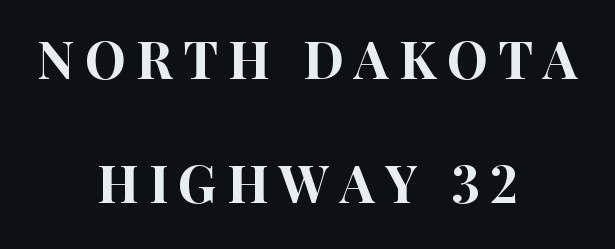
{"serif": "no", "italic": "no", "width": "condensed", "stroke_contrast": "high", "x_height": "large", "monospaced": "no", "underline": "no", "align": "center", "line_spacing": "loose", "line_spacing_ratio": 2.38, "letter_spacing": "wide", "letter_spacing_em": 0.2, "glyph_px": 52}
